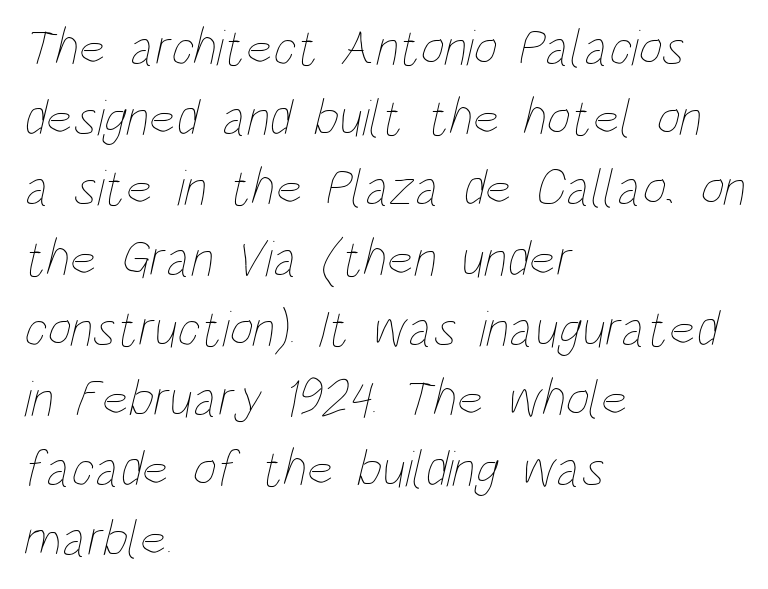
Q: Is the text bold? A: No.
Q: Is the text underlined? A: No.
Q: How is the paragraph aligned? A: Left-aligned.
Q: Is the spacing between letters normal or unusually wide? A: Normal.
Q: Is the spacing between lines tight, normal or loose? A: Normal.
Q: Width (condensed, normal, or wide)? A: Condensed.
Q: Stroke contrast? A: Low.
Q: x-height? A: Large.
Q: Monospaced? A: No.
